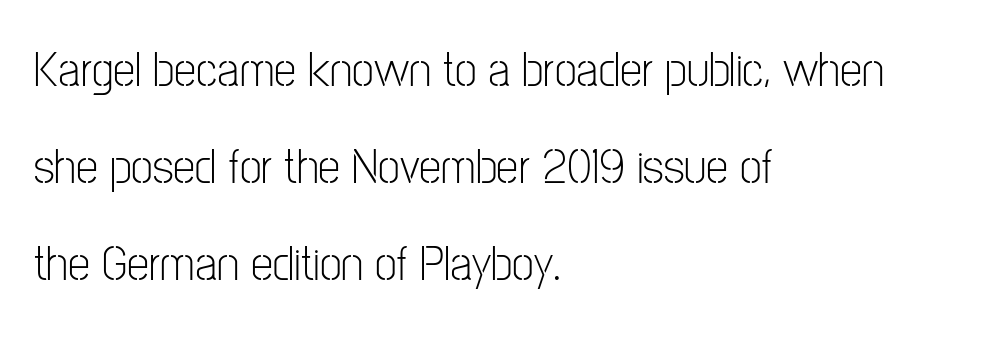
{"serif": "no", "italic": "no", "bold": "no", "weight": "light", "width": "condensed", "stroke_contrast": "low", "x_height": "medium", "monospaced": "no", "underline": "no", "align": "left", "line_spacing": "loose", "line_spacing_ratio": 1.94, "letter_spacing": "normal", "letter_spacing_em": 0.0, "glyph_px": 50}
